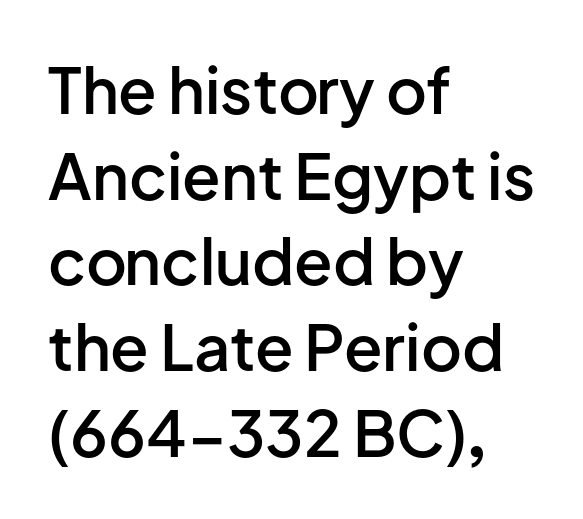
The image shows 63 px semibold sans-serif type, upright; set left-aligned, normal line spacing (1.36x), normal letter spacing, not underlined; low stroke contrast and a medium x-height.
